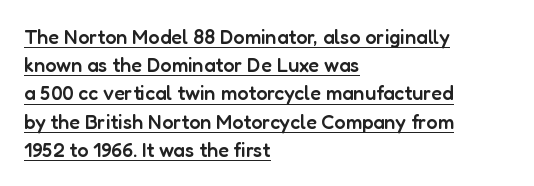
{"italic": "no", "bold": "semi", "underline": "yes", "align": "left", "line_spacing": "normal", "line_spacing_ratio": 1.41, "letter_spacing": "normal", "letter_spacing_em": 0.0, "glyph_px": 20}
